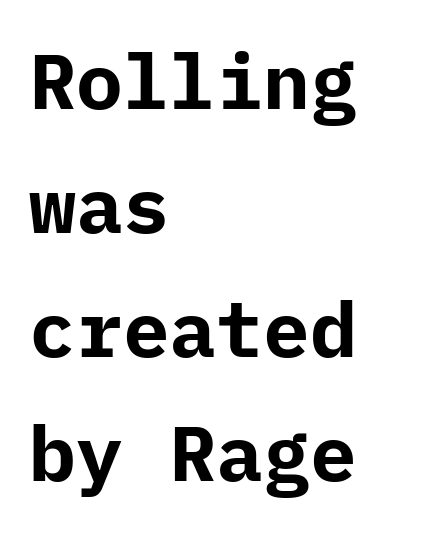
The font's upright variant was chosen for this text. Descenders are the only things crossing below the line. Thick stems and heavy bowls — unmistakably bold. Type style note: lacks serifs. Vertically, the passage feels balanced, rows spaced as you'd expect. Horizontally, the lines are justified to the leading edge only.
